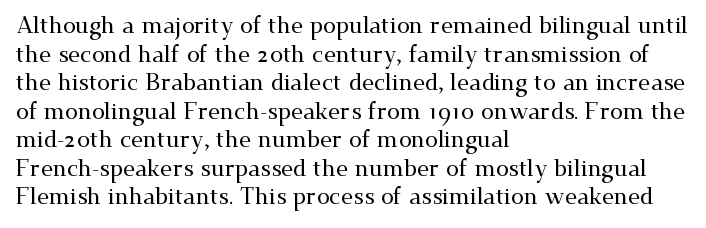
Q: Is the text italic (slanted)? A: No, it is upright.
Q: Is the text underlined? A: No.
Q: How is the paragraph aligned? A: Left-aligned.
Q: Is the spacing between letters normal or unusually wide? A: Normal.
